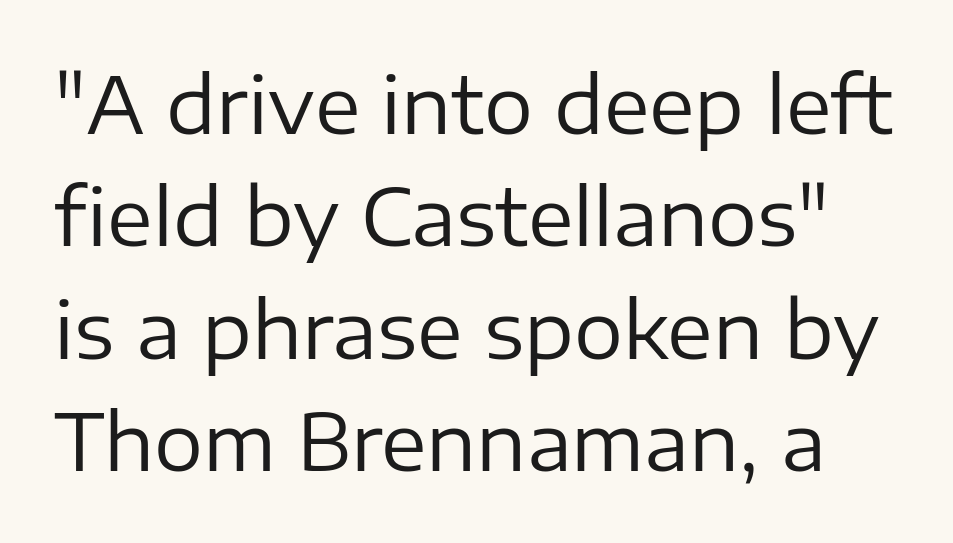
Q: Is the text bold? A: No.
Q: Is the text italic (slanted)? A: No, it is upright.
Q: Is the typeface a serif or a sans-serif typeface? A: Sans-serif.
Q: Is the text underlined? A: No.
Q: Is the spacing between letters normal or unusually wide? A: Normal.
Q: Is the spacing between lines tight, normal or loose? A: Normal.
Q: Width (condensed, normal, or wide)? A: Normal.
Q: Stroke contrast? A: Low.
Q: x-height? A: Medium.
Q: Monospaced? A: No.
